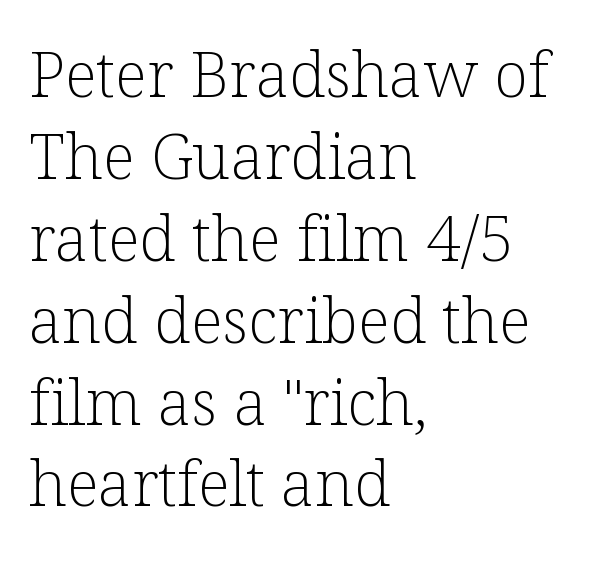
The image shows 63 px light serif type, upright; set left-aligned, normal line spacing (1.3x), normal letter spacing, not underlined; low stroke contrast and a medium x-height.
